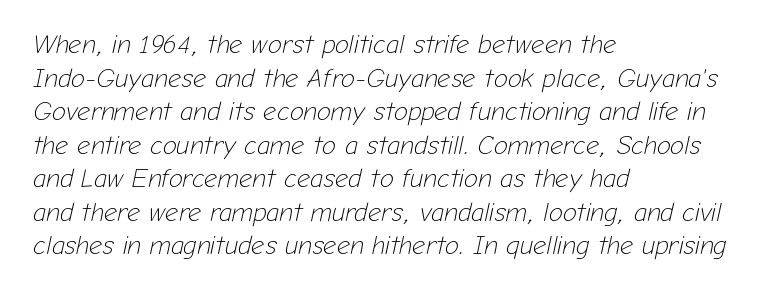
This sample uses an oblique cut, with every glyph tilted off the vertical. Inter-character spacing is left at the font's built-in metrics. Descender tails drop into unmarked territory. Is there much room between lines? A standard amount, neither cramped nor airy.
